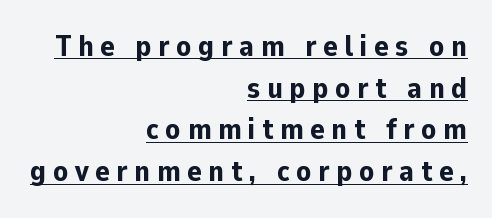
Q: Is the text bold? A: Yes.
Q: Is the text italic (slanted)? A: No, it is upright.
Q: Is the typeface a serif or a sans-serif typeface? A: Sans-serif.
Q: Is the text underlined? A: Yes.
Q: How is the paragraph aligned? A: Right-aligned.
Q: Is the spacing between letters normal or unusually wide? A: Unusually wide.
Q: Is the spacing between lines tight, normal or loose? A: Normal.
Q: Width (condensed, normal, or wide)? A: Normal.
Q: Stroke contrast? A: Low.
Q: x-height? A: Medium.
Q: Monospaced? A: No.
